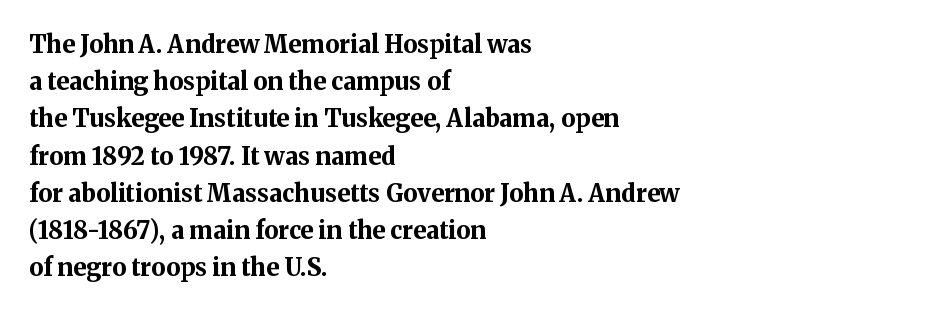
{"italic": "no", "bold": "yes", "underline": "no", "align": "left", "line_spacing": "normal", "line_spacing_ratio": 1.55, "letter_spacing": "normal", "letter_spacing_em": 0.0, "glyph_px": 24}
